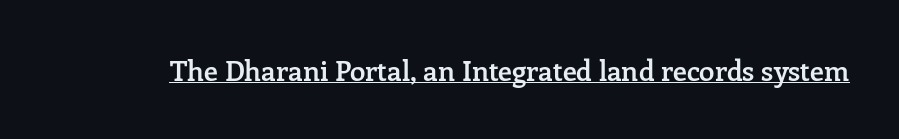
The image shows 28 px semibold serif type, upright; set normal letter spacing, underlined; low stroke contrast and a medium x-height.
